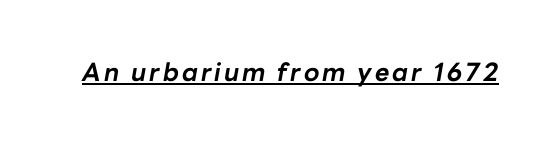
Q: Is the text bold? A: Yes.
Q: Is the text italic (slanted)? A: Yes, it leans right by about 10 degrees.
Q: Is the text underlined? A: Yes.
